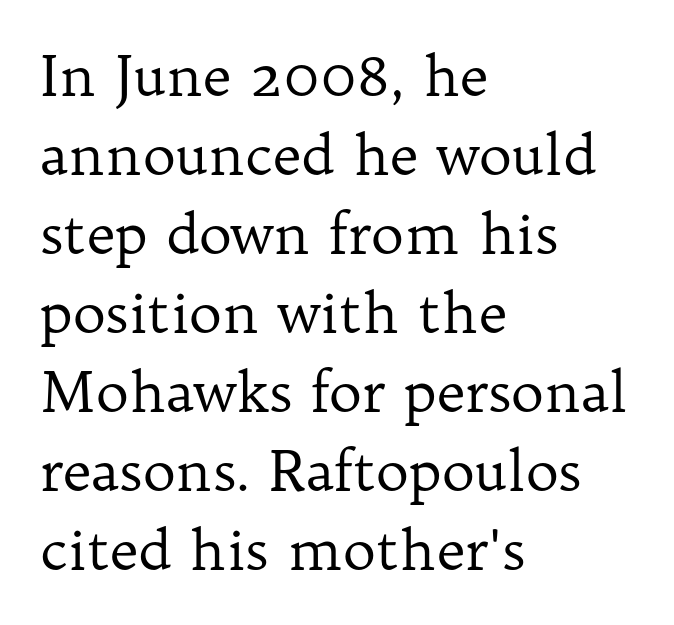
The image shows 56 px regular-weight serif type, upright; set left-aligned, normal line spacing (1.41x), normal letter spacing, not underlined; low stroke contrast and a medium x-height.
